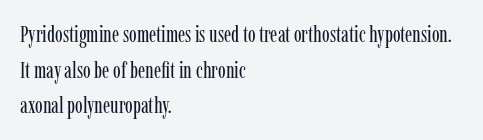
The image shows 23 px text type, upright; set left-aligned, normal line spacing (1.55x), normal letter spacing, not underlined.
